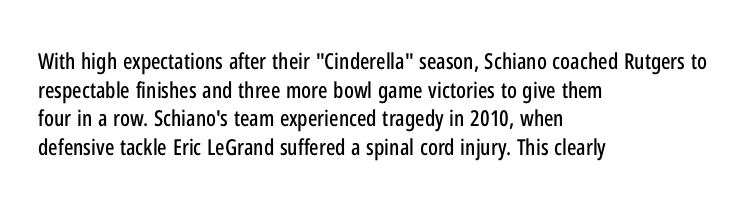
A normal amount of white space separates one row of letters from the next. Unmarked baselines from the first word to the last. These lines were composed using upright roman letters. Compared with typical body copy, the letter spacing here is the same. Line beginnings align vertically; line endings do not.
